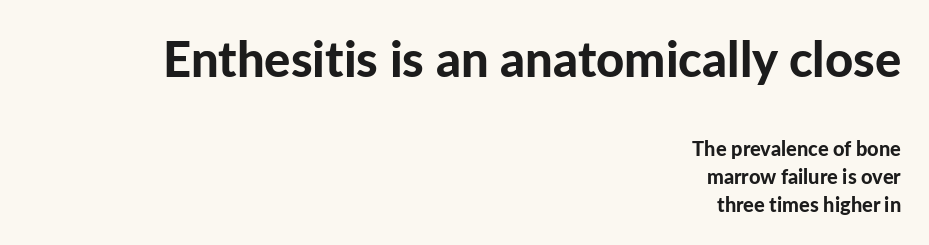
{"serif": "no", "italic": "no", "bold": "yes", "weight": "bold", "width": "normal", "stroke_contrast": "low", "x_height": "medium", "monospaced": "no", "underline": "no", "align": "right", "line_spacing": "normal", "line_spacing_ratio": 1.4, "letter_spacing": "normal", "letter_spacing_em": 0.0, "larger_block": "first", "size_ratio": 2.45, "glyph_px": 49}
